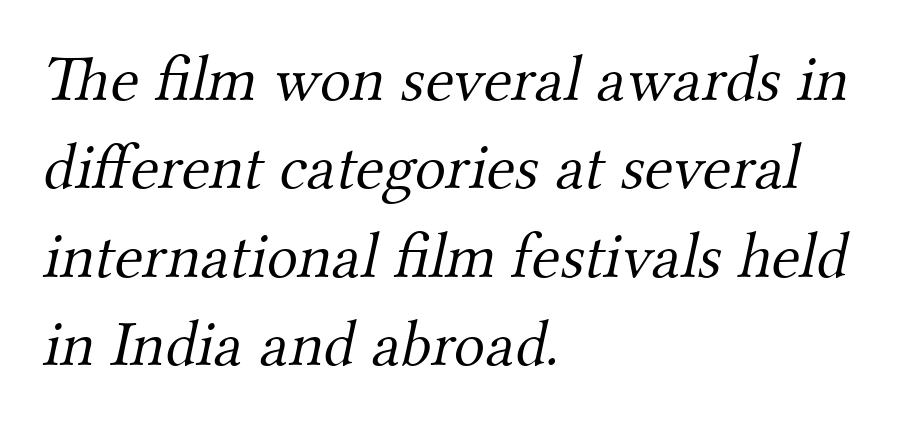
{"serif": "yes", "bold": "no", "weight": "light", "width": "normal", "stroke_contrast": "medium", "x_height": "small", "monospaced": "no", "underline": "no", "align": "left", "line_spacing": "normal", "line_spacing_ratio": 1.36, "letter_spacing": "normal", "letter_spacing_em": 0.0, "glyph_px": 65}
